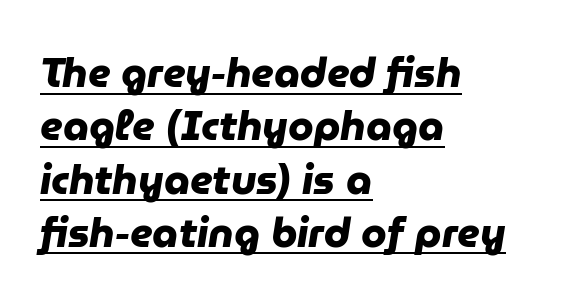
The image shows 41 px heavy sans-serif type; set left-aligned, normal line spacing (1.3x), normal letter spacing, underlined; low stroke contrast and a medium x-height.
